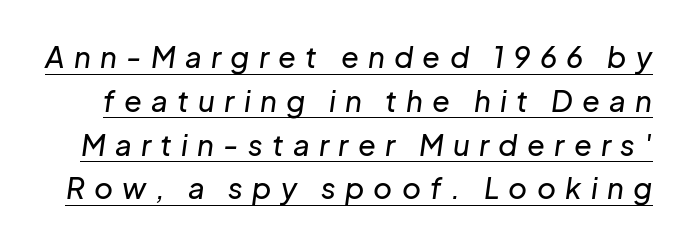
The rendering uses a moderate line-height, typical for paragraphs. The rendering uses the underline text-decoration. Loose tracking; the words dissolve into strings of separated letters. Think of a printed novel: that variable character pitch is what you see here. Observe the lean: these are italic letterforms.
